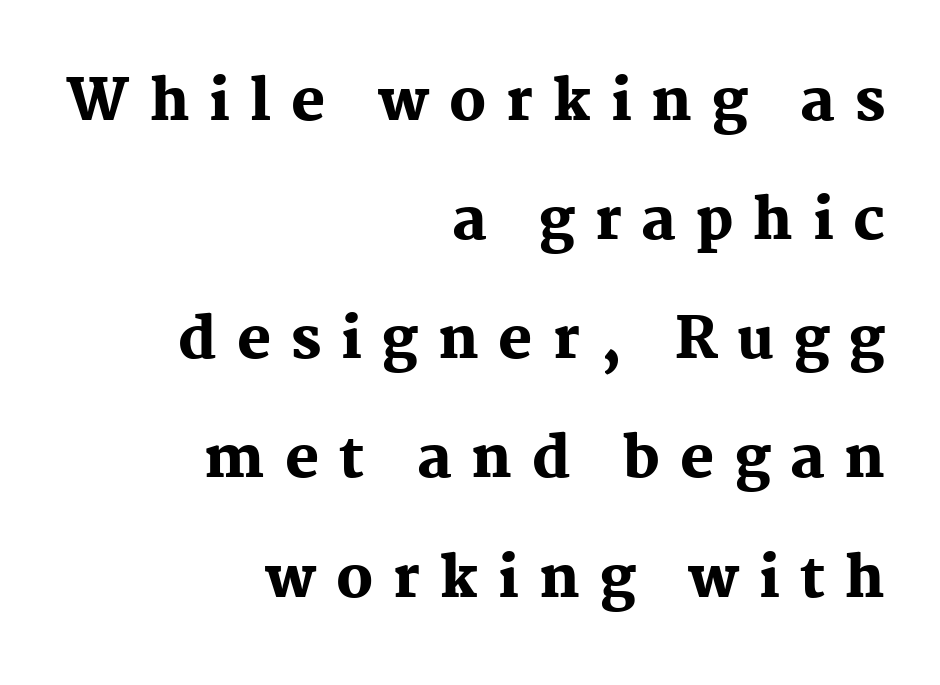
The image shows 57 px heavy serif type, upright; set right-aligned, loose line spacing (2.09x), unusually wide letter spacing (+0.35 em), not underlined; medium stroke contrast and a medium x-height.
